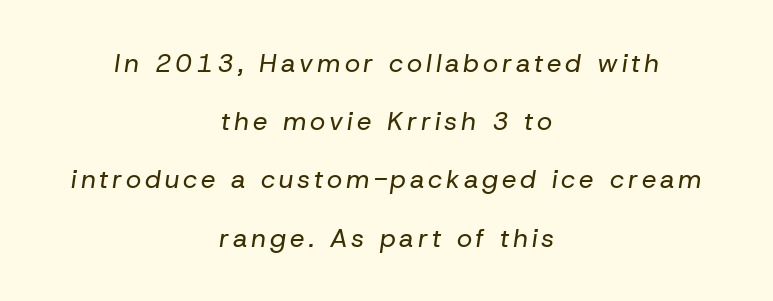
Q: Is the text bold? A: No.
Q: Is the text italic (slanted)? A: Yes, it leans right by about 8 degrees.
Q: Is the text underlined? A: No.
Q: How is the paragraph aligned? A: Centered.
Q: Is the spacing between lines tight, normal or loose? A: Loose.
